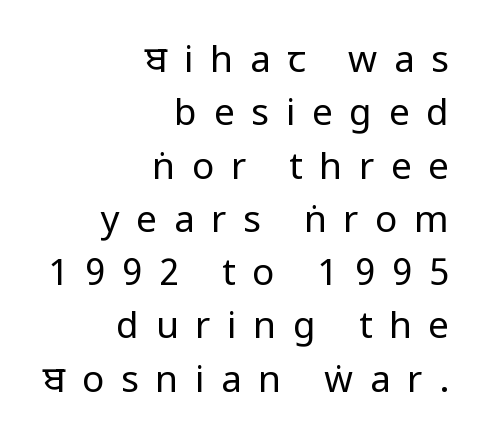
The image shows 37 px regular-weight, condensed sans-serif type, upright; set right-aligned, normal line spacing (1.44x), unusually wide letter spacing (+0.45 em), not underlined; low stroke contrast.
